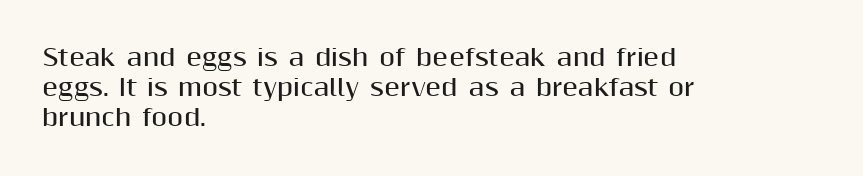
The image shows 23 px bold type, upright; set left-aligned, normal line spacing (1.3x), normal letter spacing, not underlined.
